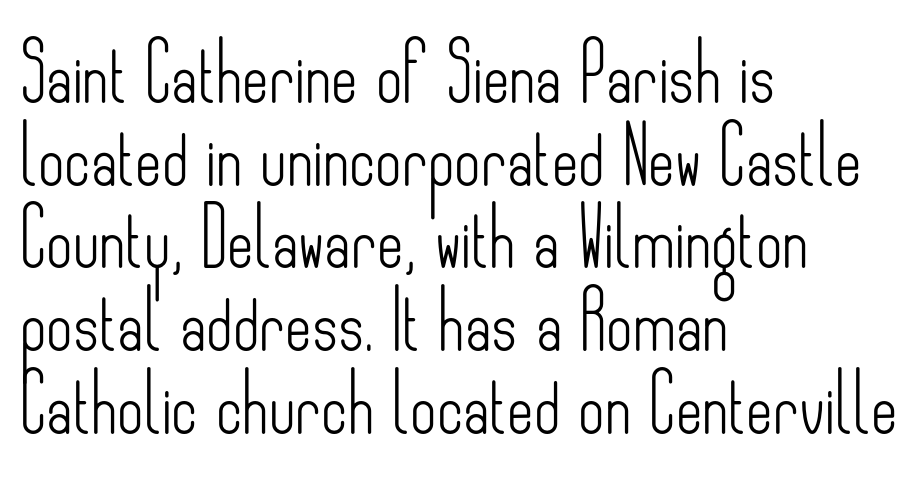
The image shows 57 px light, condensed sans-serif type, upright; set left-aligned, normal line spacing (1.45x), normal letter spacing, not underlined; low stroke contrast and a small x-height.
